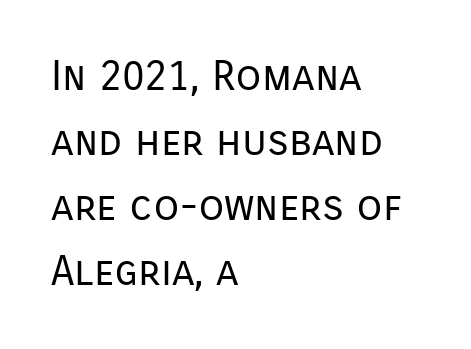
The image shows 42 px regular-weight sans-serif type, upright; set left-aligned, normal line spacing (1.55x), normal letter spacing, not underlined; low stroke contrast and a medium x-height.
